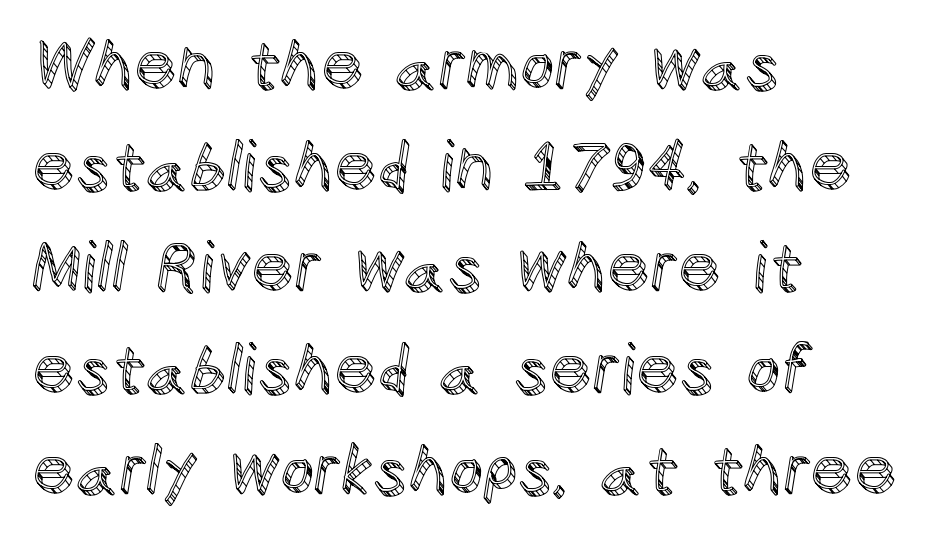
Q: Is the text italic (slanted)? A: Yes.
Q: Is the text underlined? A: No.
Q: How is the paragraph aligned? A: Left-aligned.
Q: Is the spacing between letters normal or unusually wide? A: Normal.
Q: Is the spacing between lines tight, normal or loose? A: Normal.
Q: Width (condensed, normal, or wide)? A: Normal.
Q: x-height? A: Large.
Q: Monospaced? A: No.
